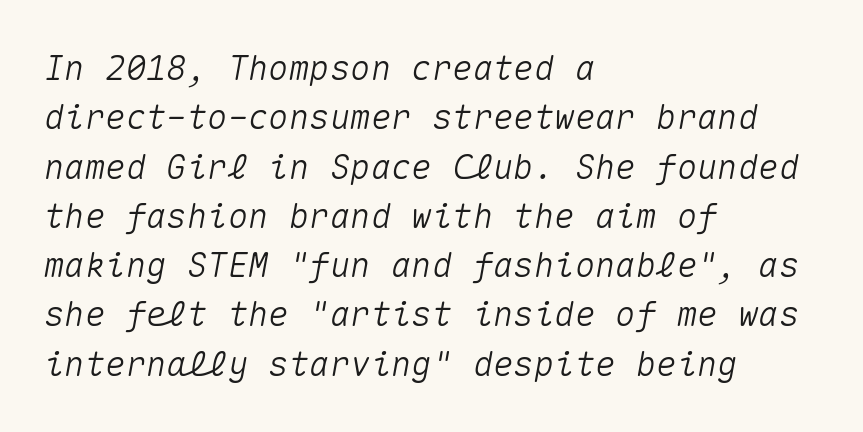
Normally led — the rows are evenly, conventionally spaced. Every character sits at an angle, as italics do. These lines are set flush left with a ragged right edge. Note the uniform advance width — an 'i' takes as much space as an 'm'.
